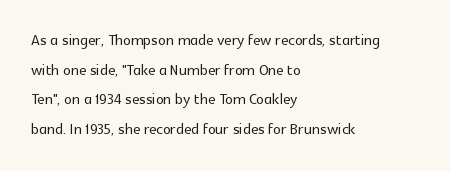
The image shows 20 px text type, upright; set left-aligned, normal line spacing (1.48x), normal letter spacing, not underlined.
